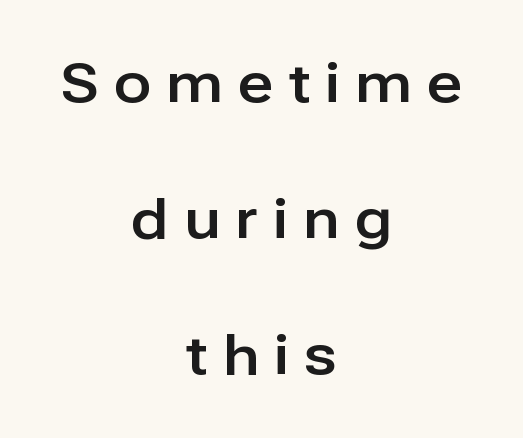
The image shows 55 px sans-serif type, upright; set centered, loose line spacing (2.47x), unusually wide letter spacing (+0.28 em), not underlined; low stroke contrast and a medium x-height.
